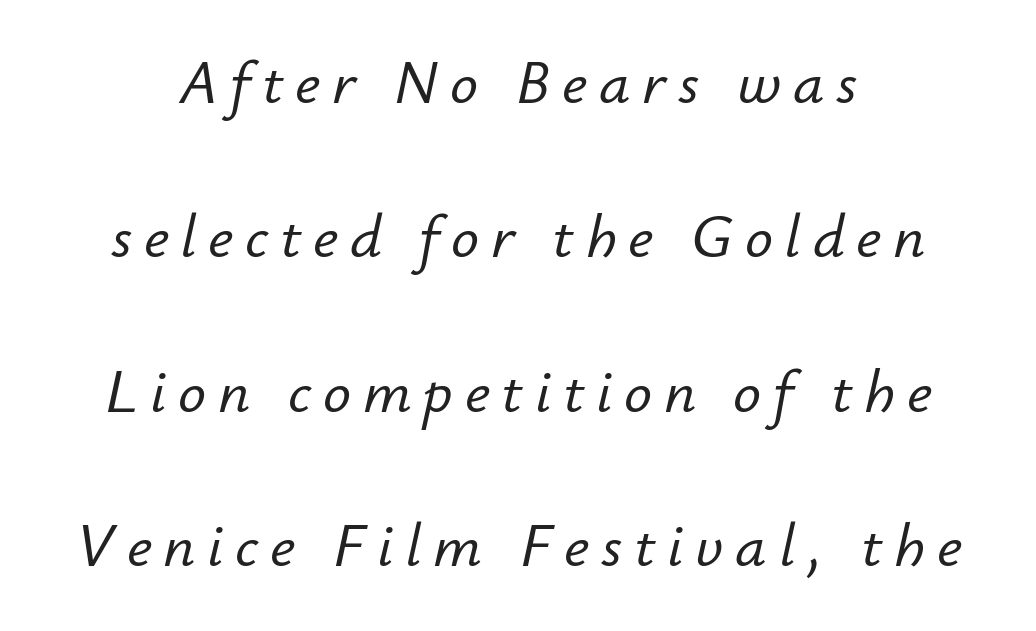
The image shows 62 px text type, italic (leaning right); set centered, loose line spacing (2.49x), not underlined; low stroke contrast and a small x-height.
